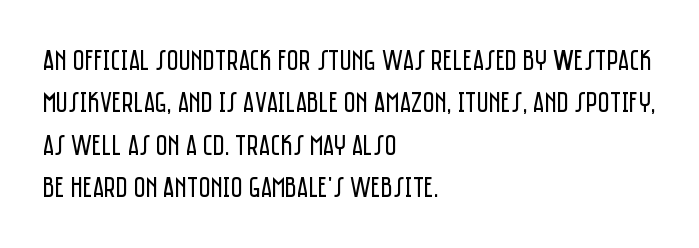
The image shows 29 px regular-weight, condensed sans-serif type, upright; set left-aligned, normal line spacing (1.46x), normal letter spacing, not underlined; low stroke contrast and a large x-height.
